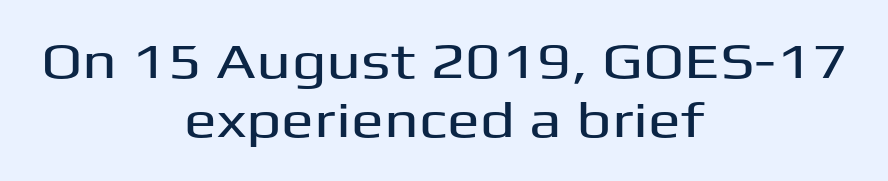
Letter spacing: default. Stroke terminals: plain, sans-serif. The rendering uses natural spacing where letterforms have individual widths. A clean baseline with only descenders dipping below it. The setting favours the middle, as headings and verse often do.
